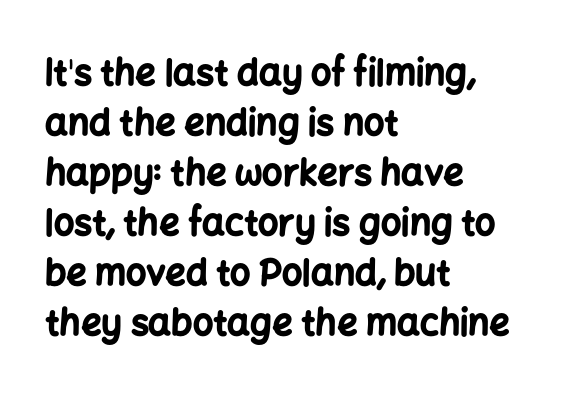
Has an underline been added? It has not. I'd describe the lettering as bold — thick and assertive. Default kerning and tracking; the words read as compact shapes. Classification — sans serif. The rendering uses natural spacing where letterforms have individual widths. The vertical gap from one line to the next is medium.
